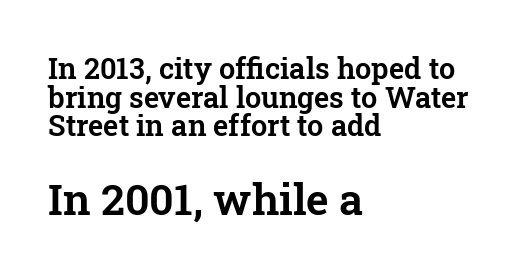
The image shows 43 px serif type, upright; set left-aligned, tight line spacing (0.99x), normal letter spacing, not underlined; the second (bottom) block is 1.48x larger; low stroke contrast and a medium x-height.
